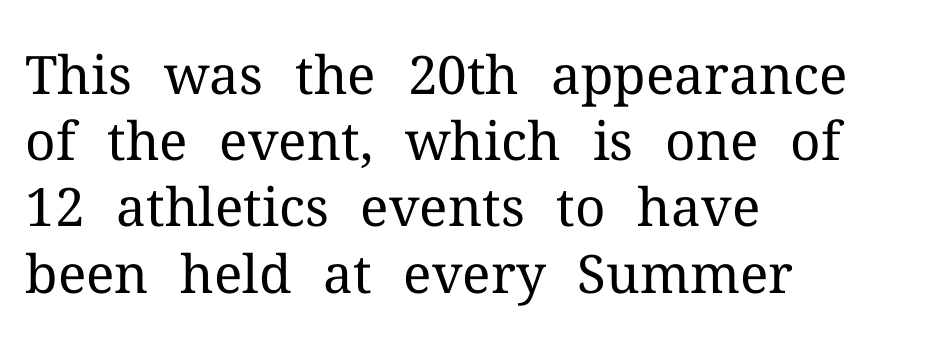
The image shows 53 px regular-weight serif type, upright; set left-aligned, normal line spacing (1.25x), normal letter spacing, not underlined; medium stroke contrast and a medium x-height.
